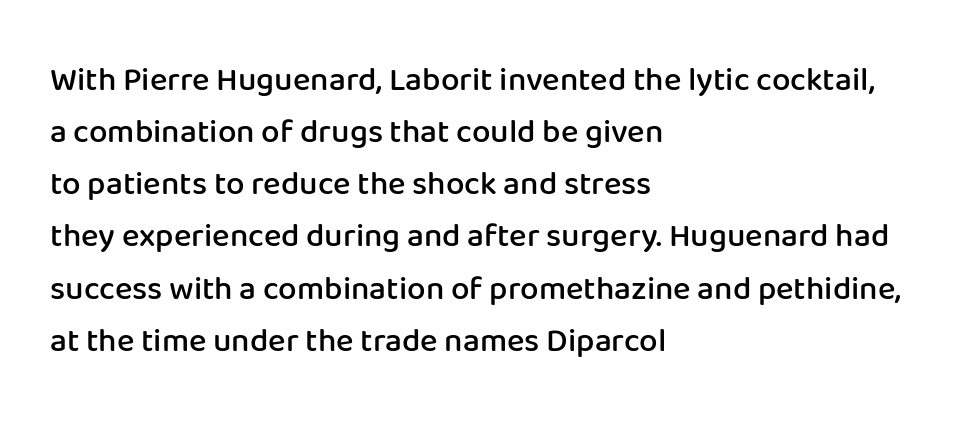
Grotesque or geometric, the face here clearly has no serifs. In terms of leading, this rendering sits right in the middle. As a designer I'd log this as weight 600, semibold. The string is rendered with underlining switched off. Note the varied advance widths — an 'i' is clearly narrower than an 'm'.
